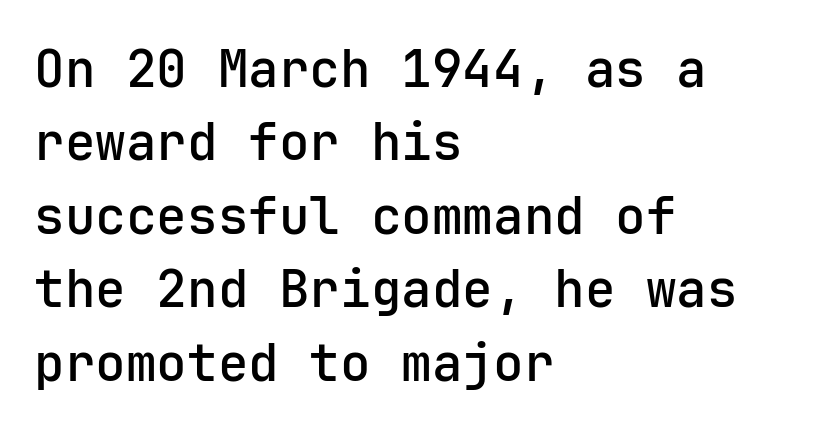
The image shows 51 px sans-serif type, upright, monospaced; set left-aligned, normal line spacing (1.44x), normal letter spacing, not underlined; low stroke contrast and a medium x-height.
